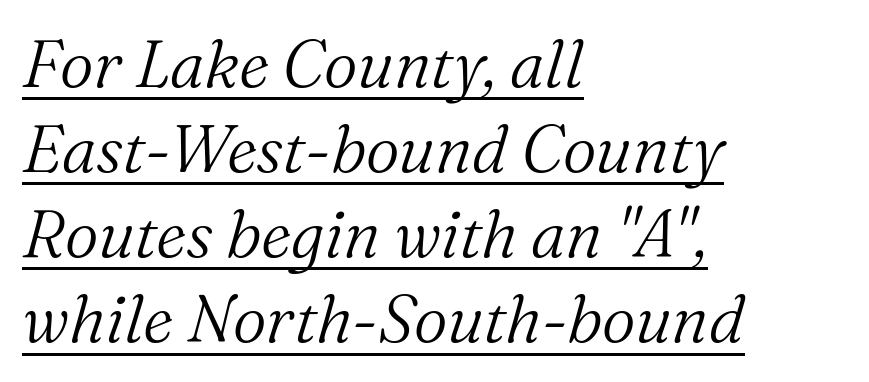
The image shows 66 px light serif type, italic (leaning right); set left-aligned, normal line spacing (1.29x), normal letter spacing, underlined; medium stroke contrast and a medium x-height.
